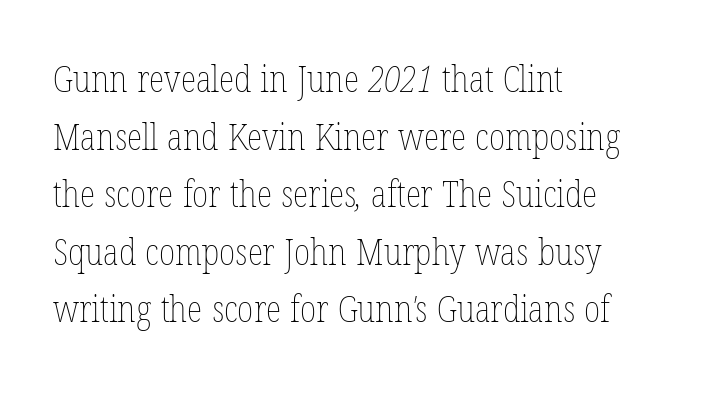
{"bold": "no", "weight": "thin", "width": "condensed", "stroke_contrast": "low", "x_height": "medium", "monospaced": "no", "underline": "no", "align": "left", "line_spacing": "normal", "line_spacing_ratio": 1.6, "letter_spacing": "normal", "letter_spacing_em": 0.0, "glyph_px": 36}
